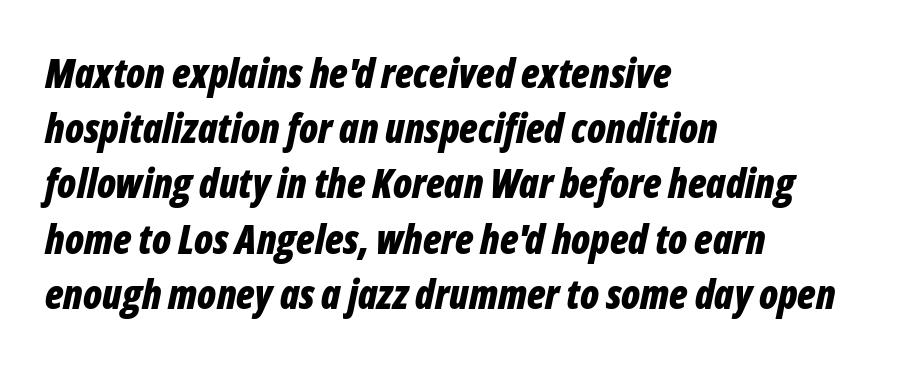
Q: Is the text bold? A: Yes.
Q: Is the text italic (slanted)? A: Yes, it leans right by about 12 degrees.
Q: Is the text underlined? A: No.
Q: How is the paragraph aligned? A: Left-aligned.
Q: Is the spacing between letters normal or unusually wide? A: Normal.
Q: Is the spacing between lines tight, normal or loose? A: Normal.
Q: Width (condensed, normal, or wide)? A: Condensed.
Q: Stroke contrast? A: Low.
Q: x-height? A: Medium.
Q: Monospaced? A: No.
